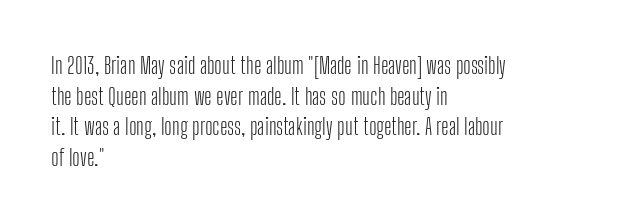
Vertical spacing — default. The text block is weighted toward the left margin, trailing off unevenly rightward. The baseline area is clear. These lines keep a tight, regular rhythm from letter to letter. No extra ink here — the face is not bold.
